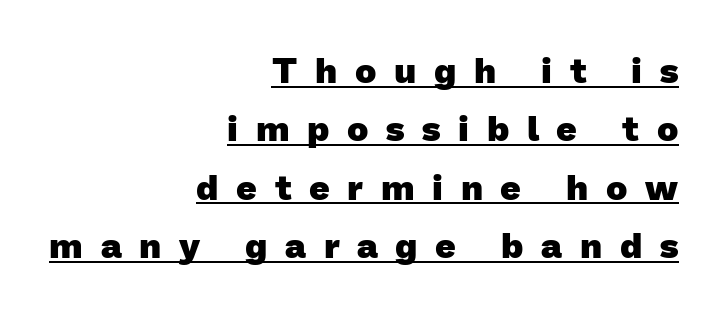
Q: Is the text bold? A: Yes.
Q: Is the typeface a serif or a sans-serif typeface? A: Sans-serif.
Q: Is the text underlined? A: Yes.
Q: How is the paragraph aligned? A: Right-aligned.
Q: Is the spacing between letters normal or unusually wide? A: Unusually wide.
Q: Is the spacing between lines tight, normal or loose? A: Normal.
Q: Width (condensed, normal, or wide)? A: Normal.
Q: Stroke contrast? A: Low.
Q: x-height? A: Medium.
Q: Monospaced? A: No.
